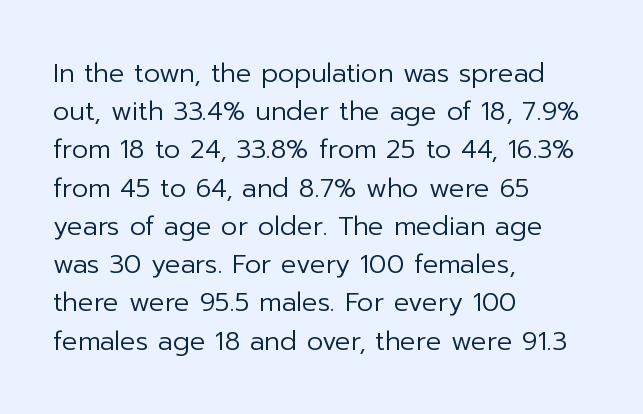
{"italic": "no", "bold": "no", "underline": "no", "align": "left", "line_spacing": "normal", "line_spacing_ratio": 1.47, "letter_spacing": "normal", "letter_spacing_em": 0.0, "glyph_px": 26}
